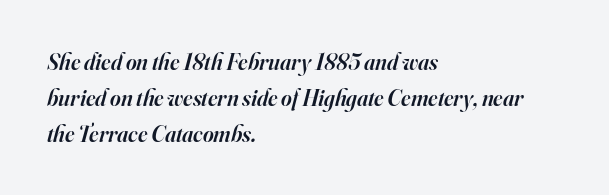
Q: Is the text bold? A: Semi-bold.
Q: Is the text italic (slanted)? A: Yes, it leans right by about 16 degrees.
Q: Is the text underlined? A: No.
Q: How is the paragraph aligned? A: Left-aligned.
Q: Is the spacing between letters normal or unusually wide? A: Normal.
Q: Is the spacing between lines tight, normal or loose? A: Normal.
